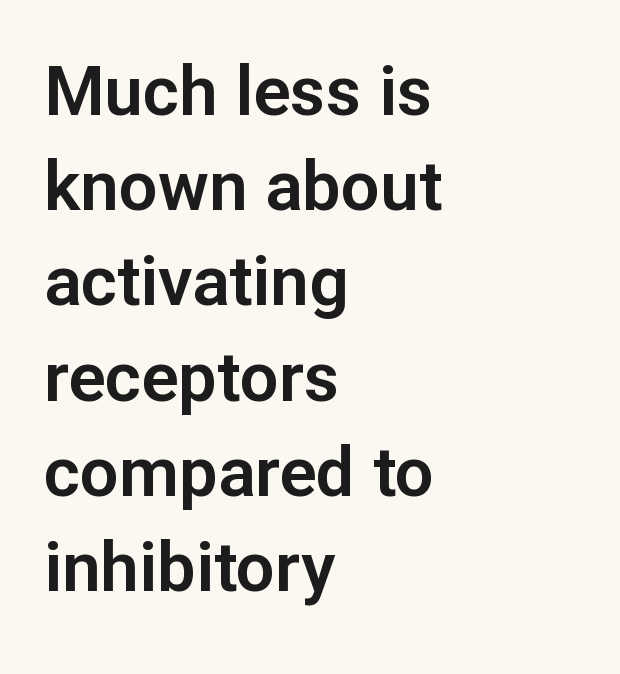
{"serif": "no", "italic": "no", "width": "normal", "stroke_contrast": "low", "x_height": "medium", "monospaced": "no", "underline": "no", "align": "left", "line_spacing": "normal", "line_spacing_ratio": 1.38, "letter_spacing": "normal", "letter_spacing_em": 0.0, "glyph_px": 69}
